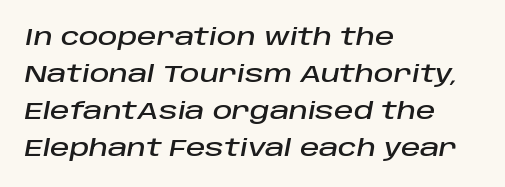
The whole block is typeset with a tilt. Typeset ragged right — the left edge is the straight one. The area under the type is left untouched. The vertical gap from one line to the next is medium.
